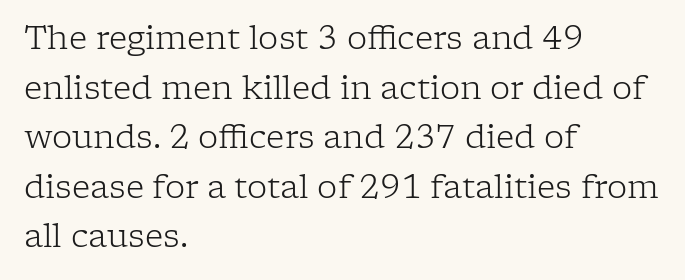
Q: Is the text bold? A: No.
Q: Is the text italic (slanted)? A: No, it is upright.
Q: Is the typeface a serif or a sans-serif typeface? A: Serif.
Q: Is the text underlined? A: No.
Q: How is the paragraph aligned? A: Left-aligned.
Q: Is the spacing between letters normal or unusually wide? A: Normal.
Q: Is the spacing between lines tight, normal or loose? A: Normal.
Q: Width (condensed, normal, or wide)? A: Normal.
Q: Stroke contrast? A: Low.
Q: x-height? A: Medium.
Q: Monospaced? A: No.
